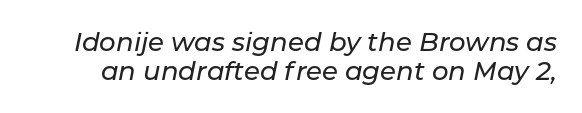
The vertical gap from one line to the next is small. The horizontal fit of the characters is conventional and even. Just letters on the line, the space beneath them empty. It's the slanting kind of type.
